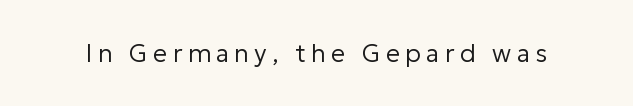
The image shows 25 px text type, upright; set unusually wide letter spacing (+0.21 em), not underlined.
